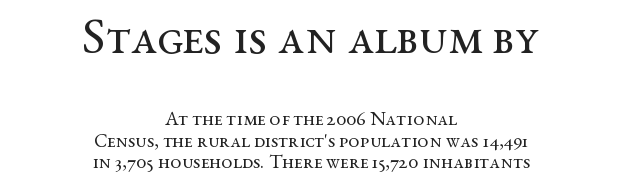
Very little white space separates one row of letters from the next. Students, note that the glyphs here touch the page at normal intervals. Look at the glyph heights: the upper group is clearly the bigger setting. Which margin do the lines hug? Neither — every line sits in the middle.
